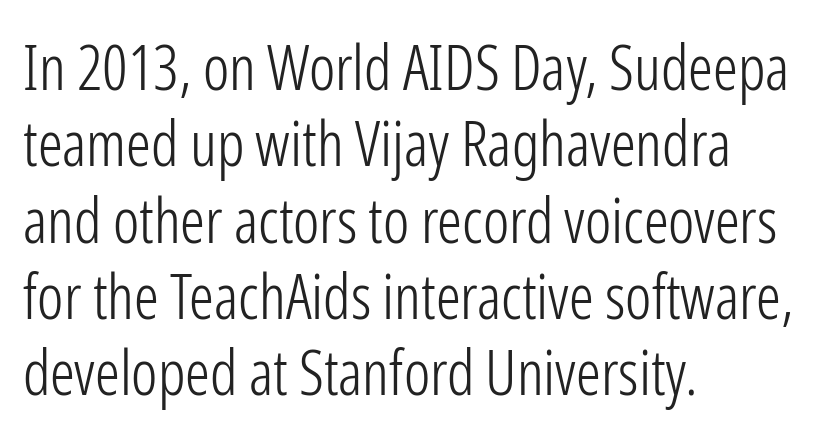
{"serif": "no", "italic": "no", "bold": "no", "weight": "light", "width": "condensed", "stroke_contrast": "low", "x_height": "medium", "monospaced": "no", "underline": "no", "align": "left", "line_spacing_ratio": 1.23, "letter_spacing": "normal", "letter_spacing_em": 0.0, "glyph_px": 62}
